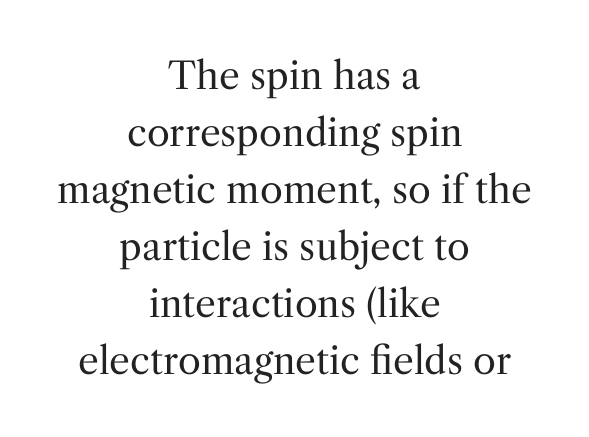
{"serif": "yes", "italic": "no", "bold": "no", "weight": "regular", "width": "normal", "stroke_contrast": "medium", "x_height": "medium", "monospaced": "no", "underline": "no", "align": "center", "line_spacing": "normal", "line_spacing_ratio": 1.54, "letter_spacing": "normal", "letter_spacing_em": 0.0, "glyph_px": 37}
